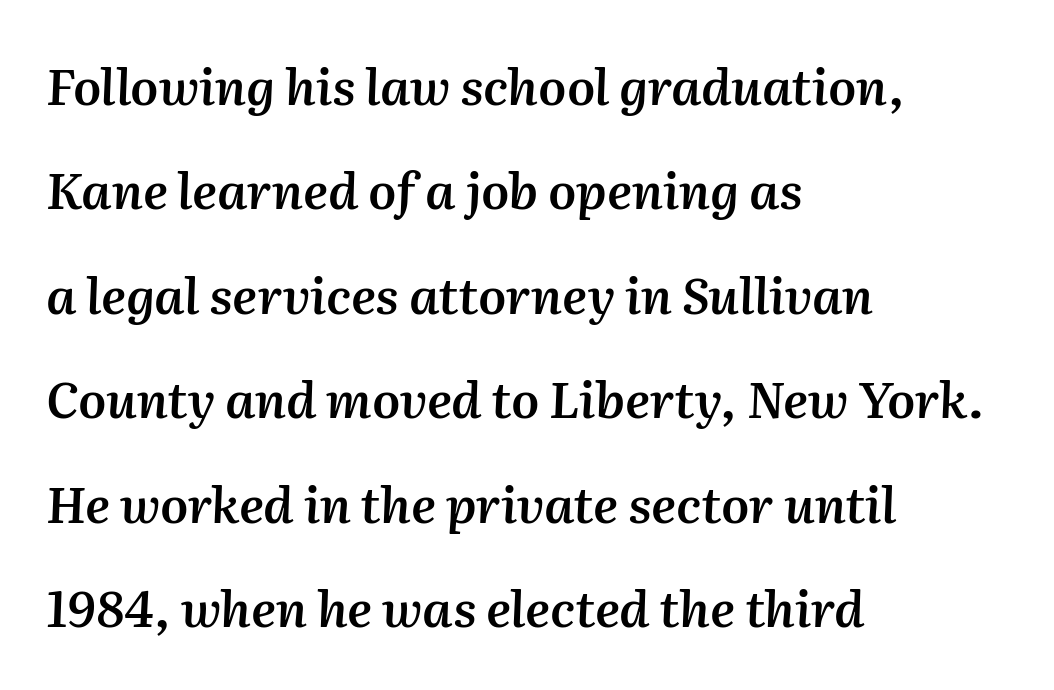
The image shows 50 px semibold type, italic (leaning right); set left-aligned, loose line spacing (2.09x), normal letter spacing, not underlined; medium stroke contrast and a medium x-height.
